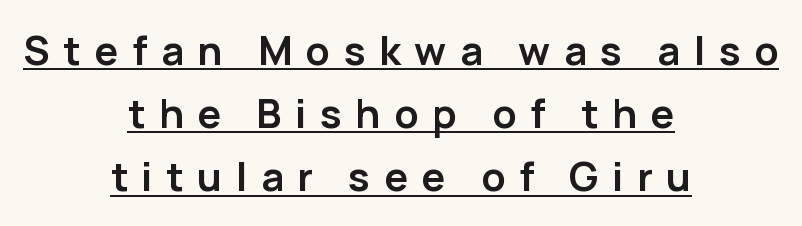
These characters rest on top of a visible drawn line. Look at the tracking — it's clearly loosened, letters drifting apart. Is this a sans? Yes — the strokes have no serifs. Successive baselines arrive at the customary interval.
